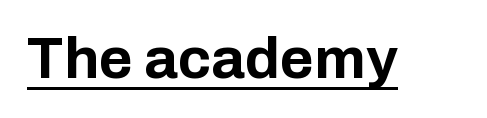
Q: Is the text bold? A: Yes.
Q: Is the text italic (slanted)? A: No, it is upright.
Q: Is the typeface a serif or a sans-serif typeface? A: Sans-serif.
Q: Is the text underlined? A: Yes.
Q: Is the spacing between letters normal or unusually wide? A: Normal.
Q: Width (condensed, normal, or wide)? A: Normal.
Q: Stroke contrast? A: Low.
Q: x-height? A: Medium.
Q: Monospaced? A: No.
